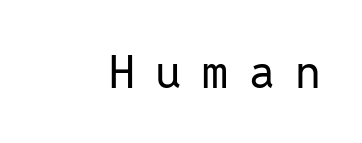
Q: Is the text bold? A: No.
Q: Is the text italic (slanted)? A: No, it is upright.
Q: Is the typeface a serif or a sans-serif typeface? A: Sans-serif.
Q: Is the text underlined? A: No.
Q: Is the spacing between letters normal or unusually wide? A: Unusually wide.
Q: Width (condensed, normal, or wide)? A: Normal.
Q: Stroke contrast? A: Low.
Q: x-height? A: Medium.
Q: Monospaced? A: Yes.
